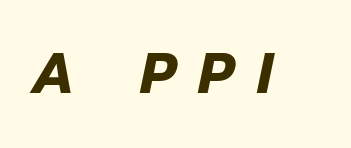
{"italic": "yes", "lean": "right", "slant_degrees": 12, "bold": "yes", "weight": "heavy", "width": "normal", "stroke_contrast": "low", "x_height": "medium", "monospaced": "no", "underline": "no", "letter_spacing": "wide", "letter_spacing_em": 0.41, "glyph_px": 56}
